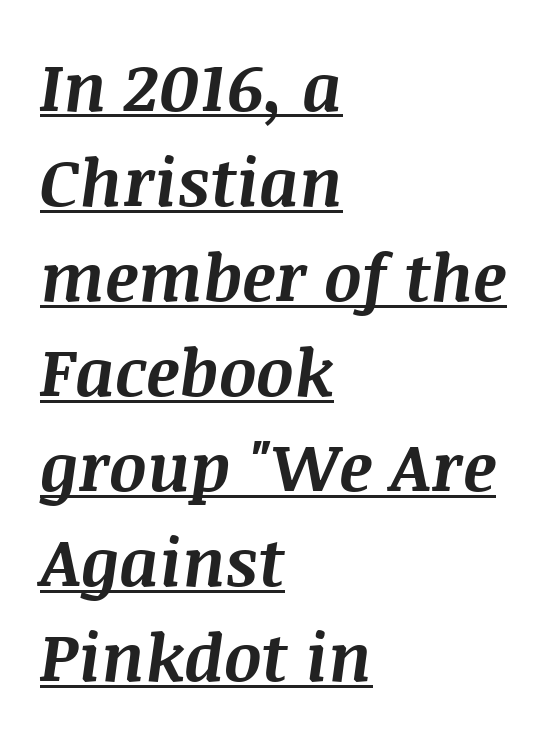
The rendering keeps characters at their native spacing. You can tell it's italic because the verticals aren't actually vertical. Typographic density is high because the face is bold. Rows of type keep a routine distance in the vertical direction. The text block is weighted toward the left margin, trailing off unevenly rightward. Note the varied advance widths — an 'i' is clearly narrower than an 'm'.
